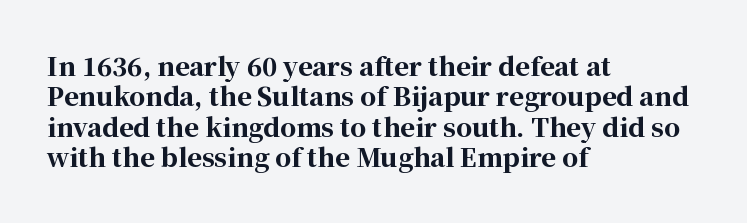
The image shows 25 px bold type, upright; set left-aligned, line spacing 1.22x, normal letter spacing, not underlined.
